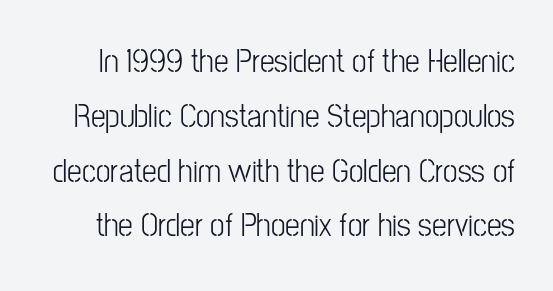
Does the type have serifs? No, each stem ends abruptly. Descenders are the only things crossing below the line. Do the letters lean? They stand straight. The block of text has a typical density, with ordinary space between rows.
